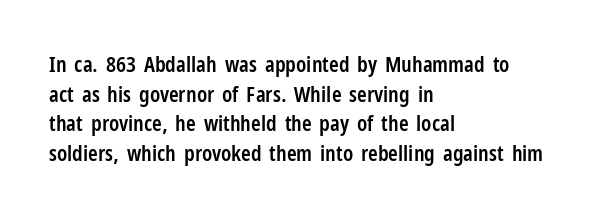
The image shows 22 px text type, upright; set left-aligned, normal line spacing (1.35x), normal letter spacing, not underlined.
